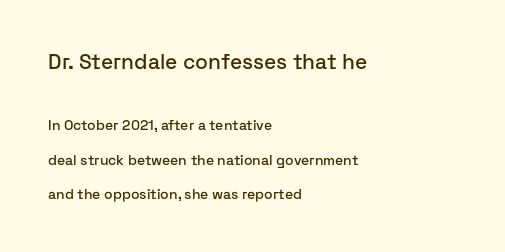
The text block is weighted toward the left margin, trailing off unevenly rightward. Between one letter and the next there's only the usual sliver of space. Underline: absent. Two sizes are in play, and the larger belongs to the first block.
